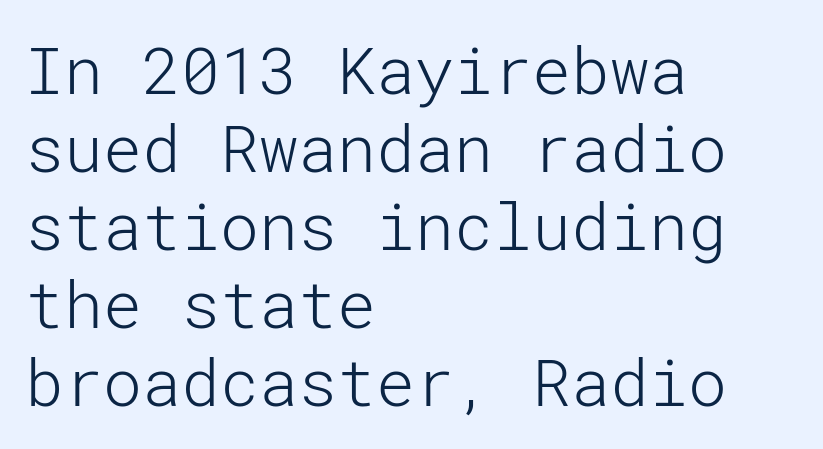
{"serif": "no", "italic": "no", "bold": "no", "weight": "light", "width": "normal", "stroke_contrast": "low", "x_height": "medium", "underline": "no", "align": "left", "line_spacing_ratio": 1.2, "letter_spacing": "normal", "letter_spacing_em": 0.0, "glyph_px": 65}
